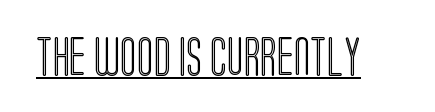
{"italic": "no", "width": "condensed", "x_height": "large", "monospaced": "no", "underline": "yes", "letter_spacing": "normal", "letter_spacing_em": 0.0, "glyph_px": 39}
